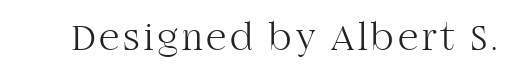
Q: Is the text bold? A: No.
Q: Is the text italic (slanted)? A: No, it is upright.
Q: Is the typeface a serif or a sans-serif typeface? A: Serif.
Q: Is the text underlined? A: No.
Q: Width (condensed, normal, or wide)? A: Normal.
Q: Stroke contrast? A: High.
Q: x-height? A: Large.
Q: Monospaced? A: No.
